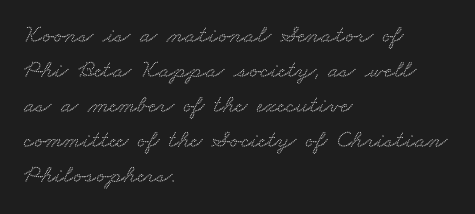
The space beneath each line is pristine and unruled. Short and long lines alike share a common starting point at left. Interline gaps are of average width in this sample. The type is set solid horizontally, with unmodified tracking.
